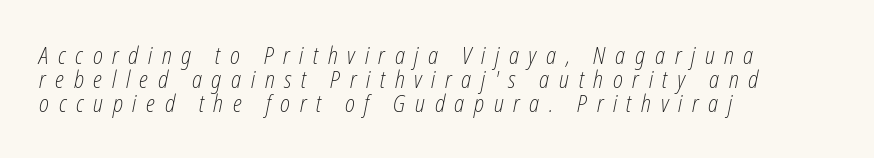
{"italic": "yes", "lean": "right", "slant_degrees": 12, "bold": "no", "underline": "no", "align": "left", "line_spacing": "tight", "line_spacing_ratio": 1.04, "letter_spacing": "wide", "letter_spacing_em": 0.42, "glyph_px": 23}
